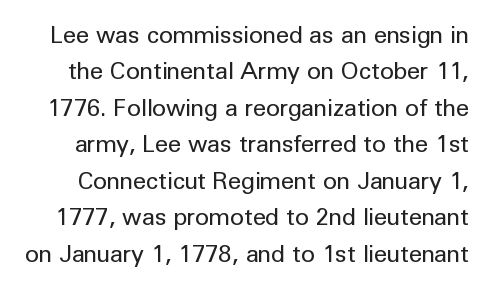
The line-height multiplier appears to be the usual default. Notice how the stems are strictly vertical — no italics here. Does extra space separate the letters? No, they use regular spacing. Nothing heavy about these letters — not bold at all. Beneath every word, the page is bare.
